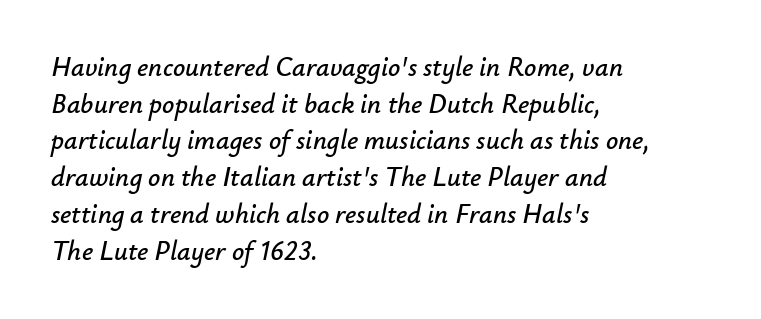
{"italic": "yes", "lean": "right", "slant_degrees": 12, "underline": "no", "align": "left", "line_spacing": "normal", "line_spacing_ratio": 1.36, "letter_spacing": "normal", "letter_spacing_em": 0.0, "glyph_px": 27}
